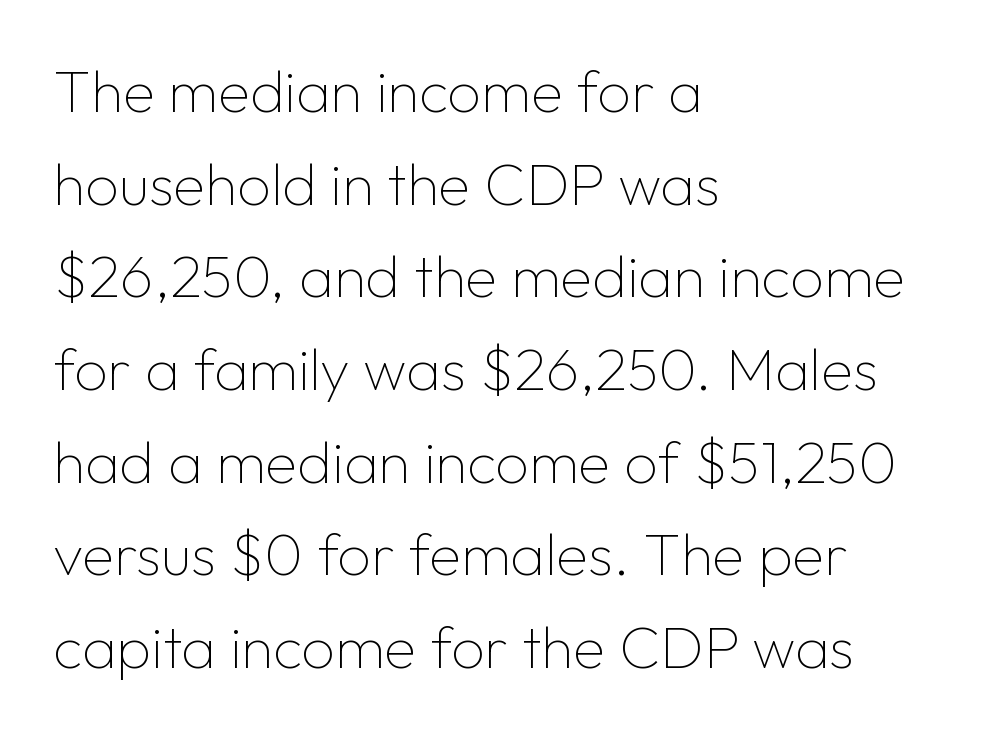
{"serif": "no", "italic": "no", "bold": "no", "weight": "thin", "width": "normal", "stroke_contrast": "low", "x_height": "medium", "monospaced": "no", "underline": "no", "align": "left", "line_spacing": "normal", "line_spacing_ratio": 1.57, "letter_spacing": "normal", "letter_spacing_em": 0.0, "glyph_px": 59}
